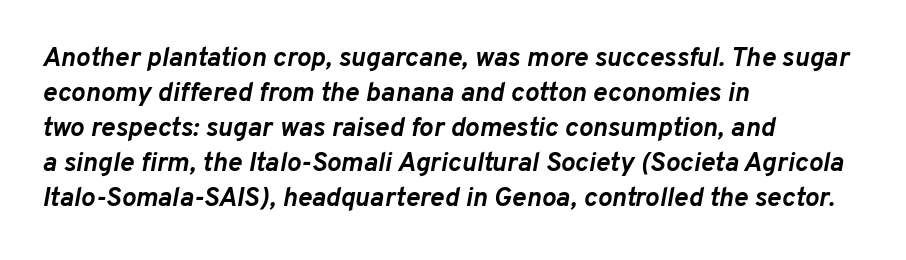
The image shows 27 px bold type, italic (leaning right); set left-aligned, normal line spacing (1.3x), normal letter spacing, not underlined.
